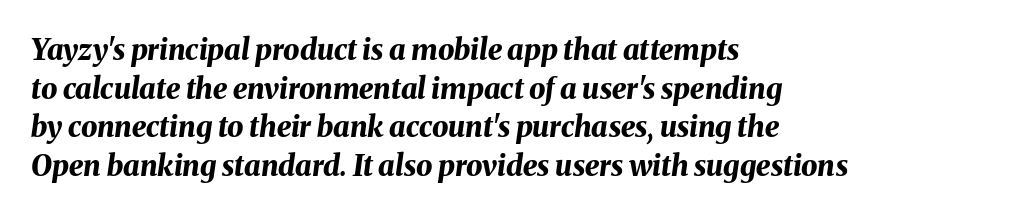
The image shows 29 px bold type, italic (leaning right); set left-aligned, normal line spacing (1.33x), normal letter spacing, not underlined; medium stroke contrast and a medium x-height.
